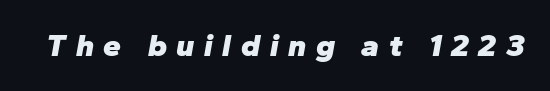
Chunky letters — that's bold for sure. Just letters on the line, the space beneath them empty. Spacing verdict: proportional, widths tailored to each character. Between one letter and the next there's a generous, obvious gap. The font's italic variant was chosen for this text.
